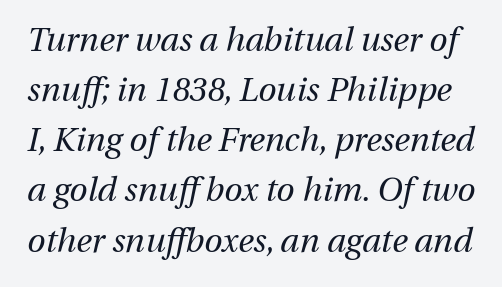
The image shows 33 px regular-weight type, italic (leaning right); set normal line spacing (1.52x), normal letter spacing, not underlined; medium stroke contrast and a medium x-height.
